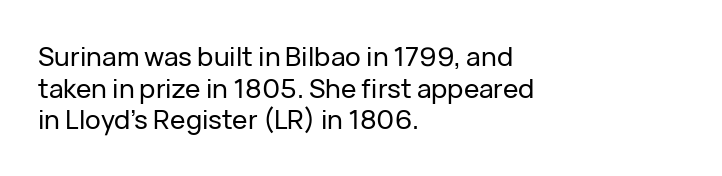
The image shows 26 px text type, upright; set left-aligned, line spacing 1.22x, normal letter spacing, not underlined.
